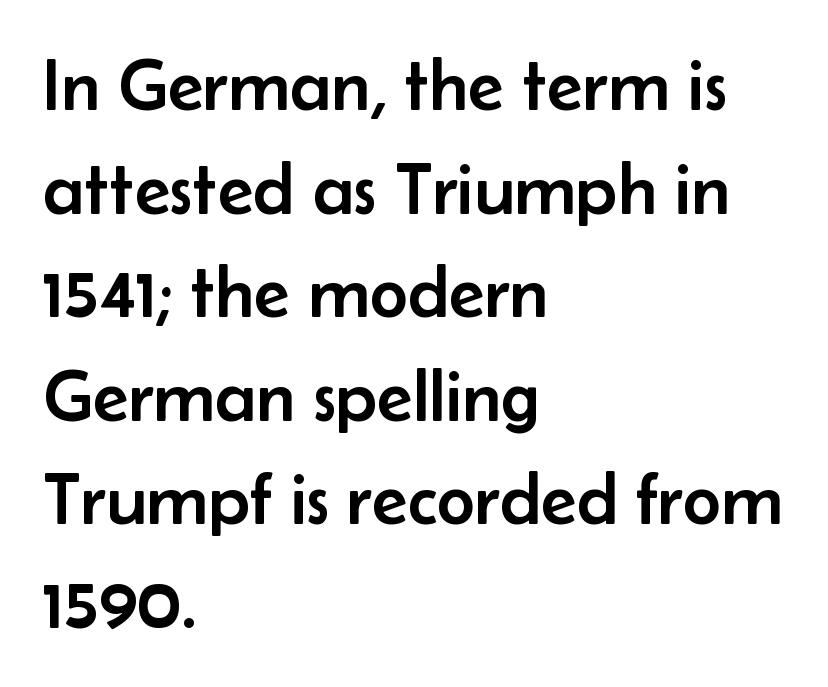
The passage shown is typed in a proportional face where columns would drift. Is this a sans? Yes — the strokes have no serifs. In terms of posture, this sample is upright. Check under the words: just untouched page. Observe the ordinary spacing: letters are neighbours, not strangers.
